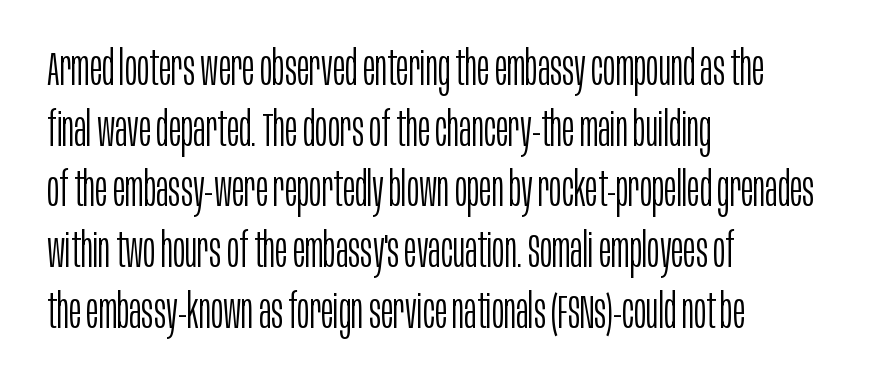
{"serif": "no", "italic": "no", "bold": "no", "weight": "light", "width": "condensed", "stroke_contrast": "low", "x_height": "large", "monospaced": "no", "underline": "no", "align": "left", "line_spacing": "normal", "line_spacing_ratio": 1.29, "letter_spacing": "normal", "letter_spacing_em": 0.0, "glyph_px": 47}
